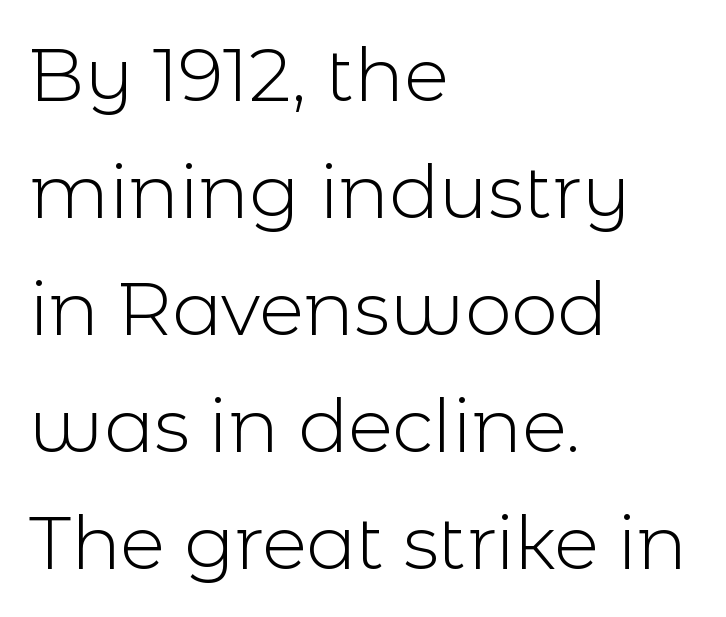
The image shows 74 px light sans-serif type, upright; set left-aligned, normal line spacing (1.58x), normal letter spacing, not underlined; a medium x-height.
